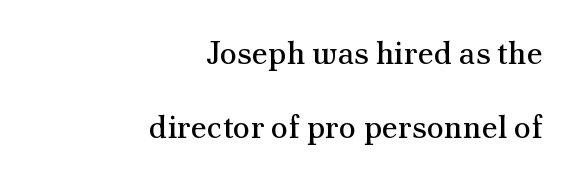
The image shows 32 px regular-weight serif type, upright; set right-aligned, loose line spacing (2.32x), normal letter spacing, not underlined; medium stroke contrast and a small x-height.
